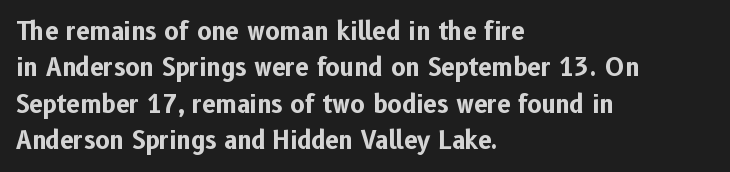
{"italic": "no", "bold": "yes", "underline": "no", "align": "left", "line_spacing": "normal", "line_spacing_ratio": 1.52, "letter_spacing": "normal", "letter_spacing_em": 0.0, "glyph_px": 24}
